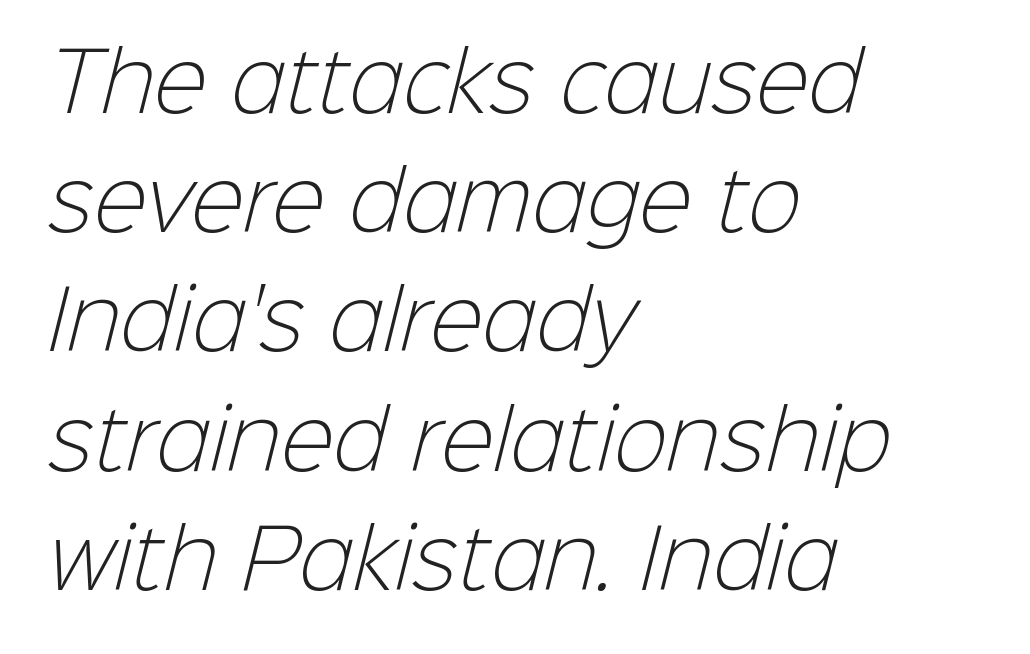
A typesetter would call this proportional, since set widths differ per character. In terms of letterform style, serifs are entirely absent. The strip under each line holds only bare page. Each line starts at the same left margin while the right side varies. These lines keep a tight, regular rhythm from letter to letter.
